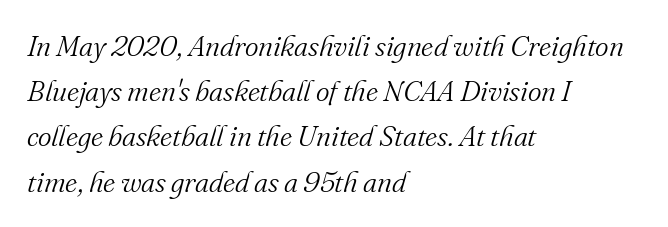
Q: Is the text bold? A: No.
Q: Is the text italic (slanted)? A: Yes, it leans right by about 16 degrees.
Q: Is the typeface a serif or a sans-serif typeface? A: Serif.
Q: Is the text underlined? A: No.
Q: How is the paragraph aligned? A: Left-aligned.
Q: Is the spacing between letters normal or unusually wide? A: Normal.
Q: Is the spacing between lines tight, normal or loose? A: Normal.
Q: Width (condensed, normal, or wide)? A: Normal.
Q: Stroke contrast? A: Medium.
Q: x-height? A: Small.
Q: Monospaced? A: No.
